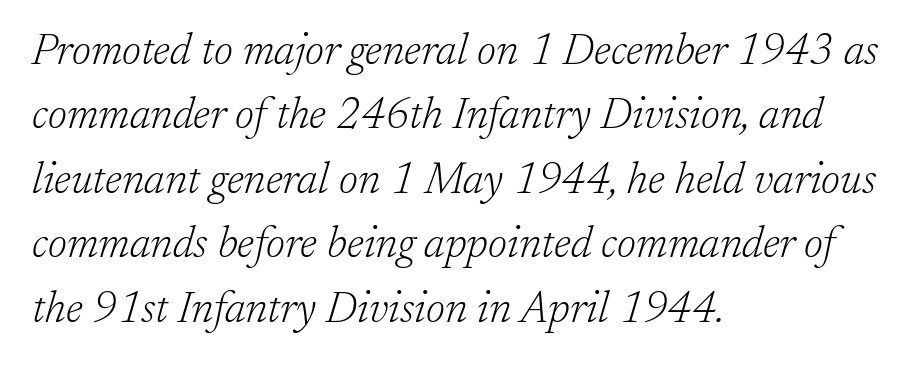
This rendering leaves character spacing at its baseline value. Alignment: flush left. The area under the type is left untouched. This sample keeps an unexceptional amount of space between lines. The text carries the slant typical of an italic or oblique font. Letters have the restrained weight of plain body copy at most.
